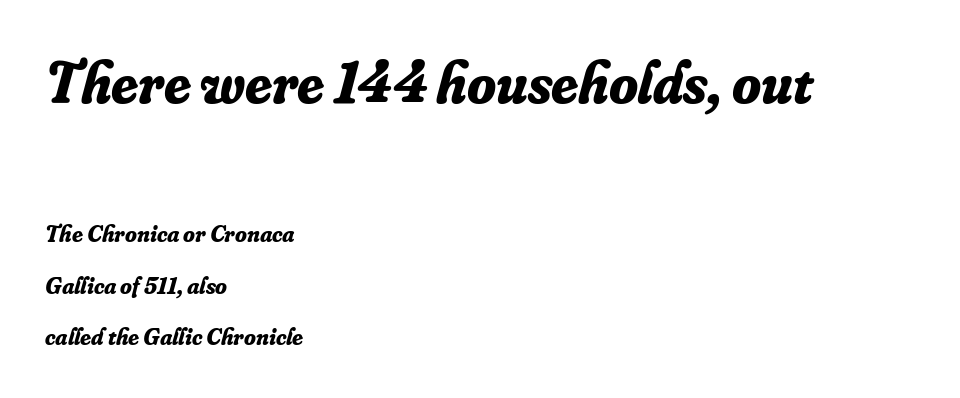
Q: Is the text bold? A: Yes.
Q: Is the text italic (slanted)? A: Yes, it leans right by about 16 degrees.
Q: Is the typeface a serif or a sans-serif typeface? A: Serif.
Q: Is the text underlined? A: No.
Q: How is the paragraph aligned? A: Left-aligned.
Q: Is the spacing between letters normal or unusually wide? A: Normal.
Q: Is the spacing between lines tight, normal or loose? A: Loose.
Q: Which block of text is set in a larger size, the first (top) or the second (bottom)? A: The first (top) one.
Q: Width (condensed, normal, or wide)? A: Normal.
Q: Stroke contrast? A: Low.
Q: x-height? A: Small.
Q: Monospaced? A: No.
